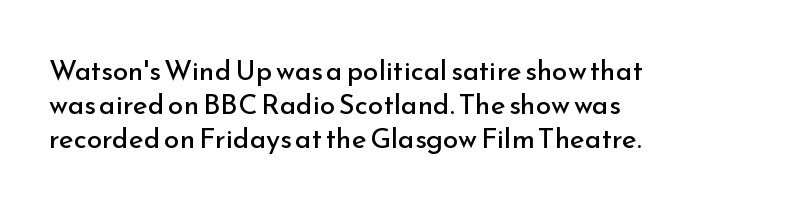
The image shows 28 px regular-weight sans-serif type, upright; set left-aligned, line spacing 1.22x, normal letter spacing, not underlined; low stroke contrast and a small x-height.
